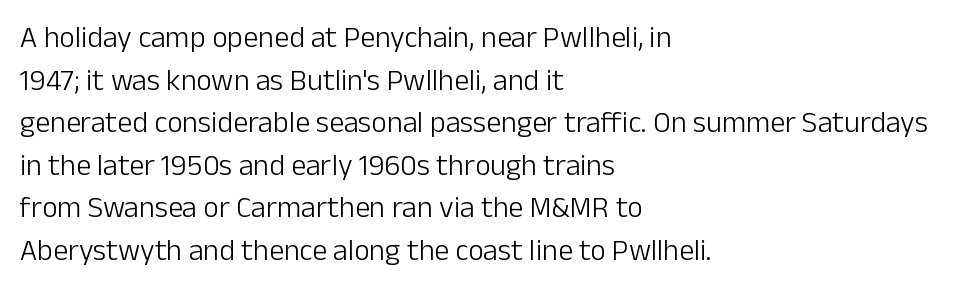
The image shows 30 px light sans-serif type, upright; set left-aligned, normal line spacing (1.42x), normal letter spacing, not underlined; low stroke contrast and a medium x-height.
